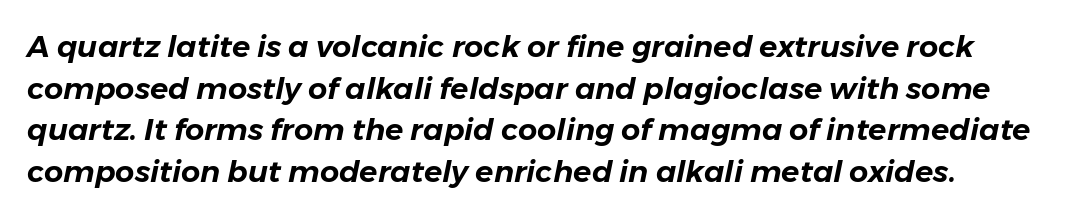
{"italic": "yes", "lean": "right", "slant_degrees": 11, "width": "normal", "stroke_contrast": "low", "x_height": "medium", "monospaced": "no", "underline": "no", "line_spacing": "normal", "line_spacing_ratio": 1.39, "letter_spacing": "normal", "letter_spacing_em": 0.0, "glyph_px": 30}
